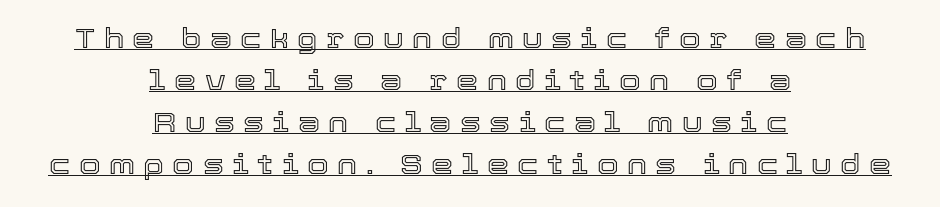
The type is letterspaced generously, with wide tracking. Does the copy run flush right? No — it is centered line by line. Tall strokes in this sample are plumb rather than angled. Does the leading feel generous? No, just average. Do the characters align in a grid? No, the font is proportional.
